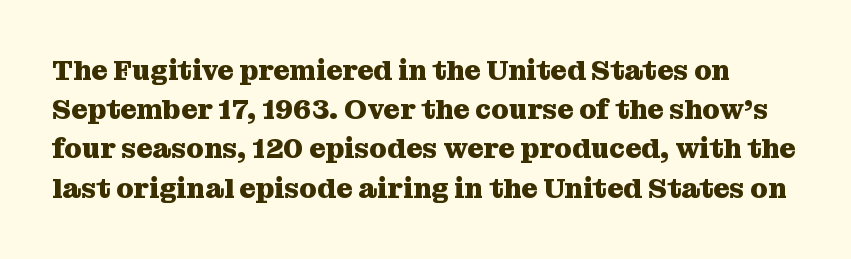
{"serif": "yes", "italic": "no", "bold": "yes", "weight": "heavy", "width": "normal", "stroke_contrast": "medium", "x_height": "medium", "monospaced": "no", "underline": "no", "line_spacing": "normal", "line_spacing_ratio": 1.4, "letter_spacing": "normal", "letter_spacing_em": 0.0, "glyph_px": 28}
